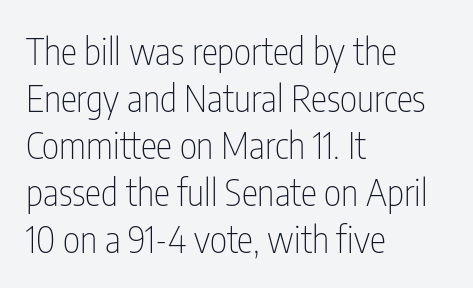
If you drew a ruler down the left edge, every line would touch it. The baseline area is clear. I'd call this a sans setting — the letters go barefoot. Nobody touched the tracking dial on this one.
